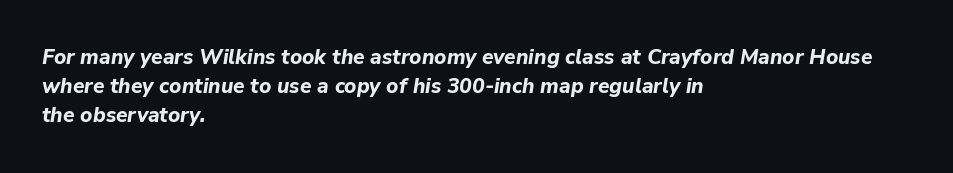
Q: Is the text bold? A: Yes.
Q: Is the text italic (slanted)? A: Yes, it leans right by about 9 degrees.
Q: Is the text underlined? A: No.
Q: How is the paragraph aligned? A: Left-aligned.
Q: Is the spacing between letters normal or unusually wide? A: Normal.
Q: Is the spacing between lines tight, normal or loose? A: Normal.
